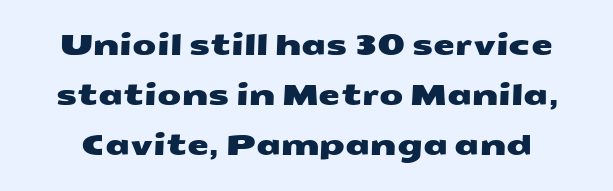
Q: Is the typeface a serif or a sans-serif typeface? A: Sans-serif.
Q: Is the text underlined? A: No.
Q: Is the spacing between letters normal or unusually wide? A: Normal.
Q: Width (condensed, normal, or wide)? A: Wide.
Q: Stroke contrast? A: Medium.
Q: x-height? A: Medium.
Q: Monospaced? A: No.
